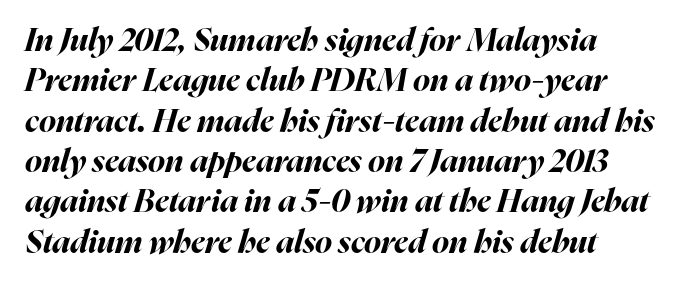
{"italic": "yes", "lean": "right", "slant_degrees": 16, "bold": "yes", "weight": "bold", "width": "normal", "stroke_contrast": "high", "x_height": "medium", "monospaced": "no", "underline": "no", "line_spacing": "normal", "line_spacing_ratio": 1.26, "letter_spacing": "normal", "letter_spacing_em": 0.0, "glyph_px": 32}
